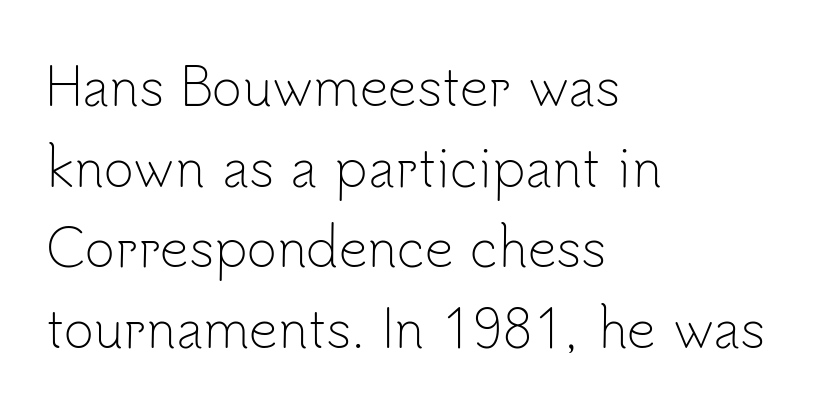
The face used here is rendered with its standard letterfit. A clean baseline with only descenders dipping below it. These lines are set flush left with a ragged right edge. Nothing sits at the stroke ends, so this counts as sans-serif. Caption: face not bold, strokes unweighted.
